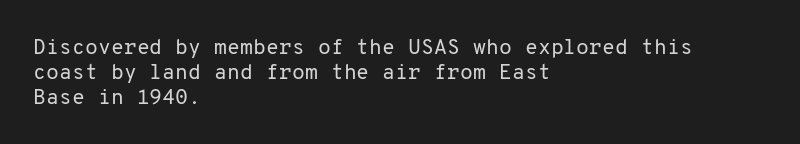
{"italic": "no", "bold": "no", "underline": "no", "align": "left", "line_spacing_ratio": 1.2, "letter_spacing": "normal", "letter_spacing_em": 0.0, "glyph_px": 21}
